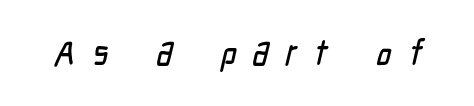
Q: Is the typeface a serif or a sans-serif typeface? A: Sans-serif.
Q: Is the text underlined? A: No.
Q: Is the spacing between letters normal or unusually wide? A: Unusually wide.
Q: Width (condensed, normal, or wide)? A: Condensed.
Q: Stroke contrast? A: Low.
Q: x-height? A: Medium.
Q: Monospaced? A: No.
